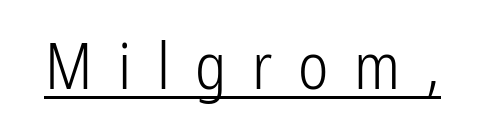
{"serif": "no", "italic": "no", "bold": "no", "weight": "light", "width": "condensed", "stroke_contrast": "low", "x_height": "medium", "monospaced": "no", "underline": "yes", "letter_spacing": "wide", "letter_spacing_em": 0.4, "glyph_px": 64}
